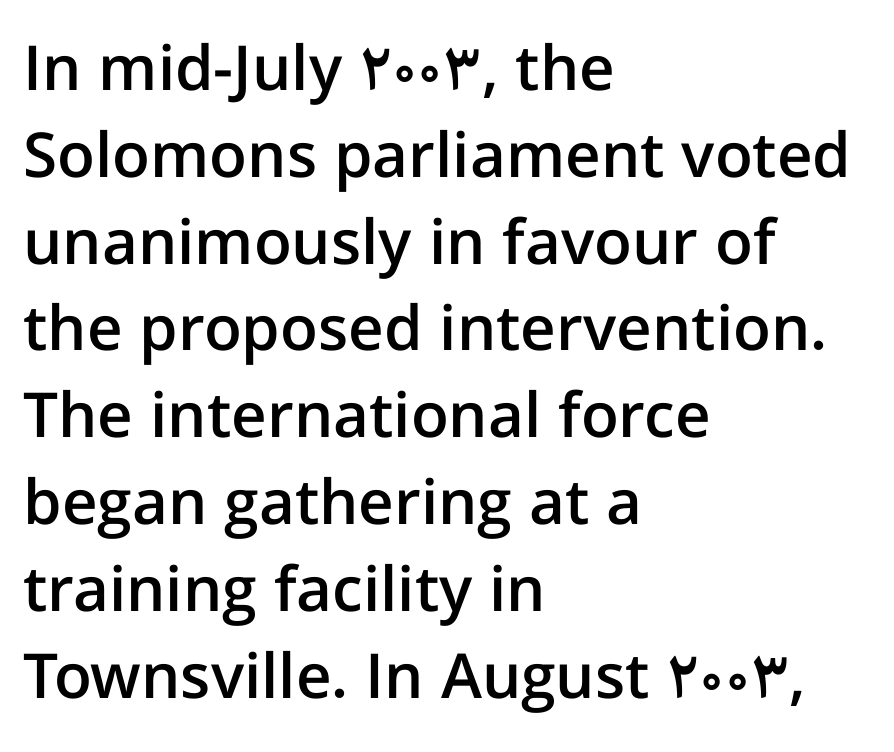
The text block is weighted toward the left margin, trailing off unevenly rightward. Examine the stroke ends and you'll find no serifs. A typesetter would mark this as roman, not italic. What weight is shown? A semibold, between regular and bold. What stands out about the letter spacing? Nothing — it is the standard amount.
